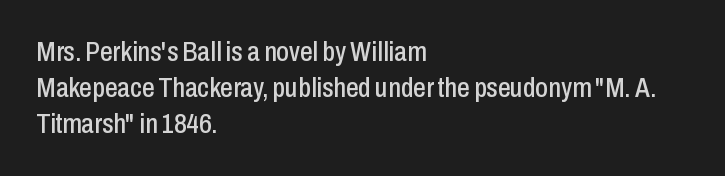
Left-aligned paragraph, ragged on the right. These lines are rendered in a variable-pitch font. Quick note: not italic, upright. Leading matches the norm, producing a regular column.
